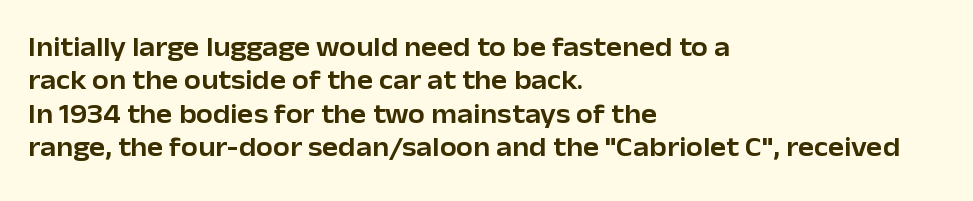
The specimen reads as upright at a glance. The words here are not underlined. Horizontal alignment here is leftward, the default for most running prose. The gaps between neighbouring characters are ordinary and unremarkable.
